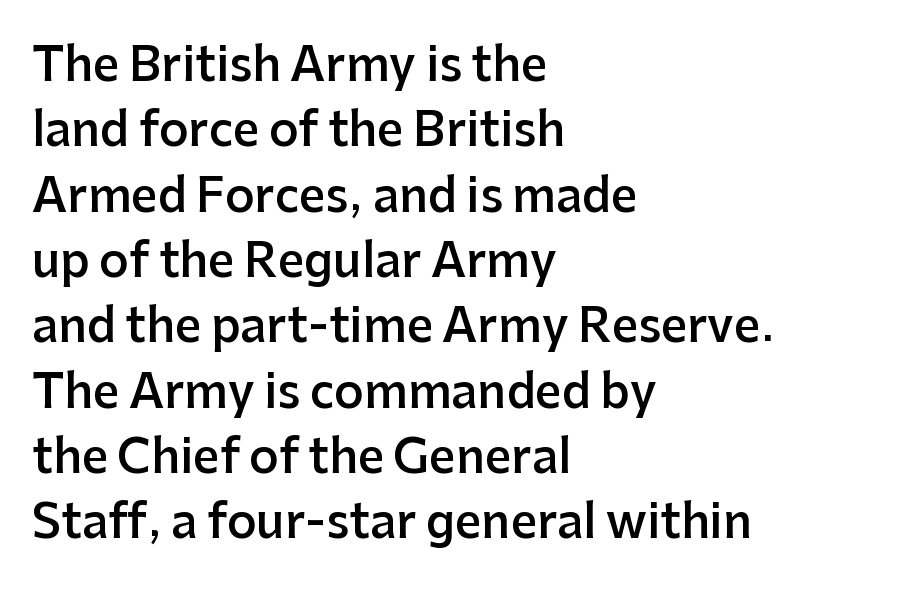
Q: Is the text bold? A: Semi-bold.
Q: Is the text italic (slanted)? A: No, it is upright.
Q: Is the typeface a serif or a sans-serif typeface? A: Sans-serif.
Q: Is the text underlined? A: No.
Q: How is the paragraph aligned? A: Left-aligned.
Q: Is the spacing between letters normal or unusually wide? A: Normal.
Q: Is the spacing between lines tight, normal or loose? A: Normal.
Q: Width (condensed, normal, or wide)? A: Normal.
Q: Stroke contrast? A: Low.
Q: x-height? A: Medium.
Q: Monospaced? A: No.
